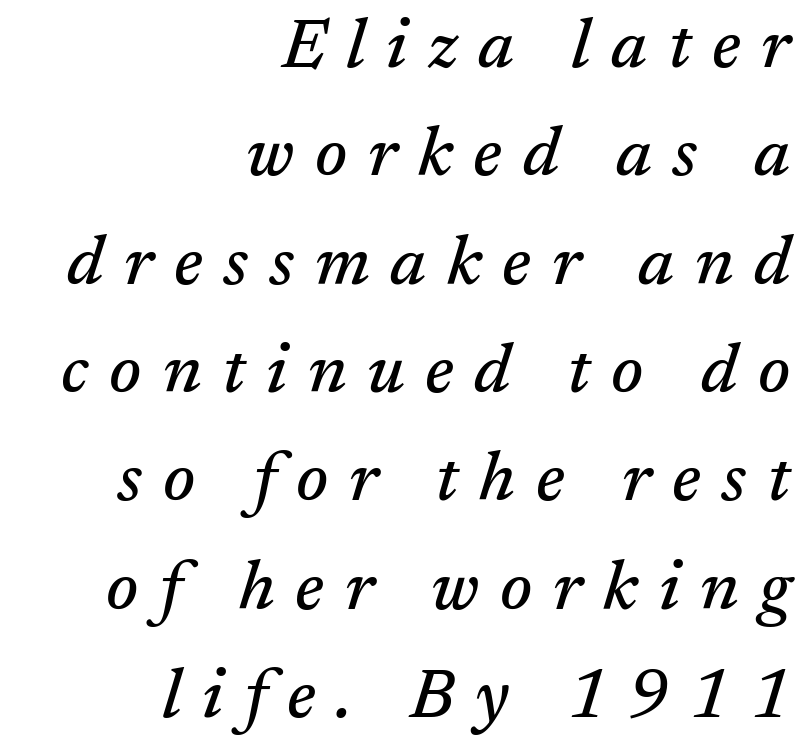
Q: Is the text italic (slanted)? A: Yes, it leans right by about 17 degrees.
Q: Is the typeface a serif or a sans-serif typeface? A: Serif.
Q: Is the text underlined? A: No.
Q: How is the paragraph aligned? A: Right-aligned.
Q: Is the spacing between letters normal or unusually wide? A: Unusually wide.
Q: Is the spacing between lines tight, normal or loose? A: Normal.
Q: Width (condensed, normal, or wide)? A: Normal.
Q: Stroke contrast? A: Medium.
Q: x-height? A: Medium.
Q: Monospaced? A: No.
